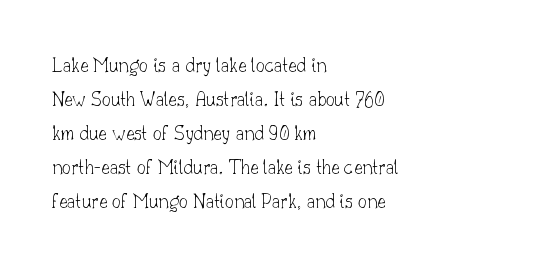
{"italic": "no", "bold": "no", "underline": "no", "align": "left", "line_spacing": "normal", "line_spacing_ratio": 1.55, "letter_spacing": "normal", "letter_spacing_em": 0.0, "glyph_px": 22}
